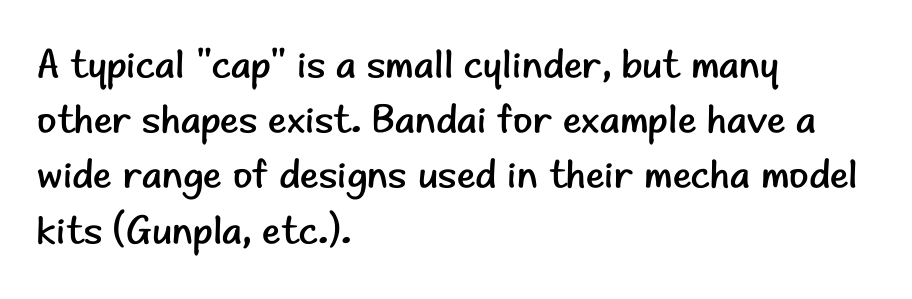
Q: Is the text bold? A: No.
Q: Is the text italic (slanted)? A: No, it is upright.
Q: Is the typeface a serif or a sans-serif typeface? A: Sans-serif.
Q: Is the text underlined? A: No.
Q: How is the paragraph aligned? A: Left-aligned.
Q: Is the spacing between letters normal or unusually wide? A: Normal.
Q: Is the spacing between lines tight, normal or loose? A: Normal.
Q: Width (condensed, normal, or wide)? A: Normal.
Q: Stroke contrast? A: Low.
Q: x-height? A: Small.
Q: Monospaced? A: No.
